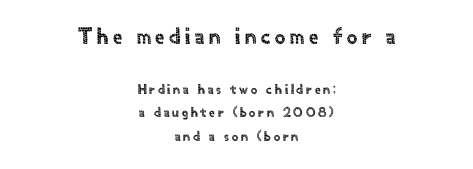
Q: Is the text italic (slanted)? A: No, it is upright.
Q: Is the text underlined? A: No.
Q: How is the paragraph aligned? A: Centered.
Q: Is the spacing between letters normal or unusually wide? A: Unusually wide.
Q: Is the spacing between lines tight, normal or loose? A: Normal.
Q: Which block of text is set in a larger size, the first (top) or the second (bottom)? A: The first (top) one.
